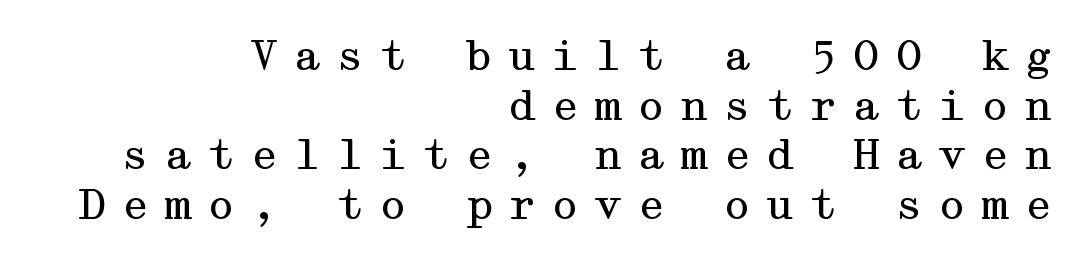
{"serif": "yes", "italic": "no", "bold": "no", "weight": "regular", "width": "wide", "stroke_contrast": "medium", "x_height": "medium", "underline": "no", "align": "right", "line_spacing_ratio": 1.21, "letter_spacing": "wide", "letter_spacing_em": 0.35, "glyph_px": 41}
